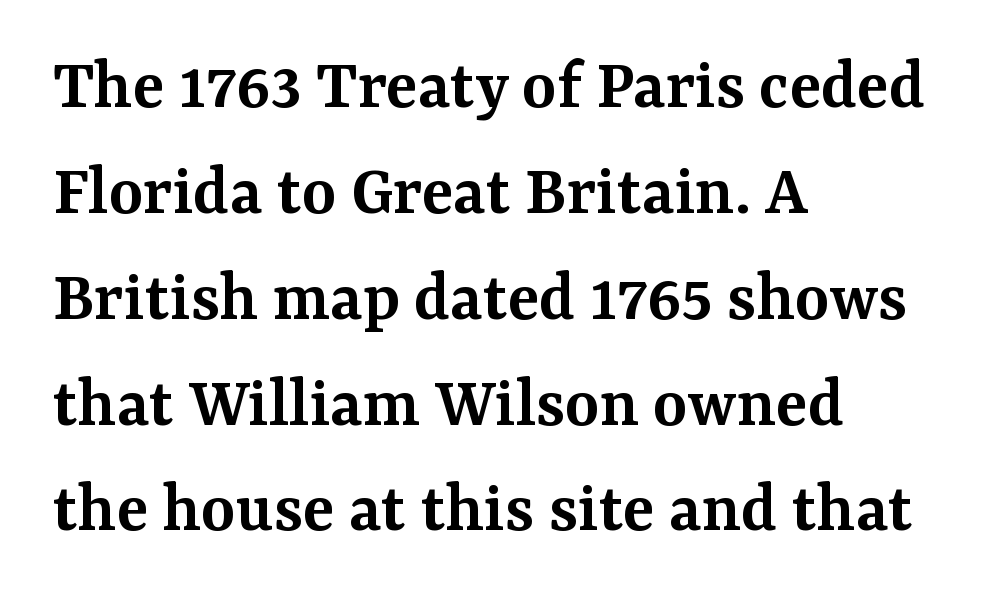
The image shows 73 px semibold serif type, upright; set left-aligned, normal line spacing (1.45x), normal letter spacing, not underlined; medium stroke contrast and a medium x-height.
